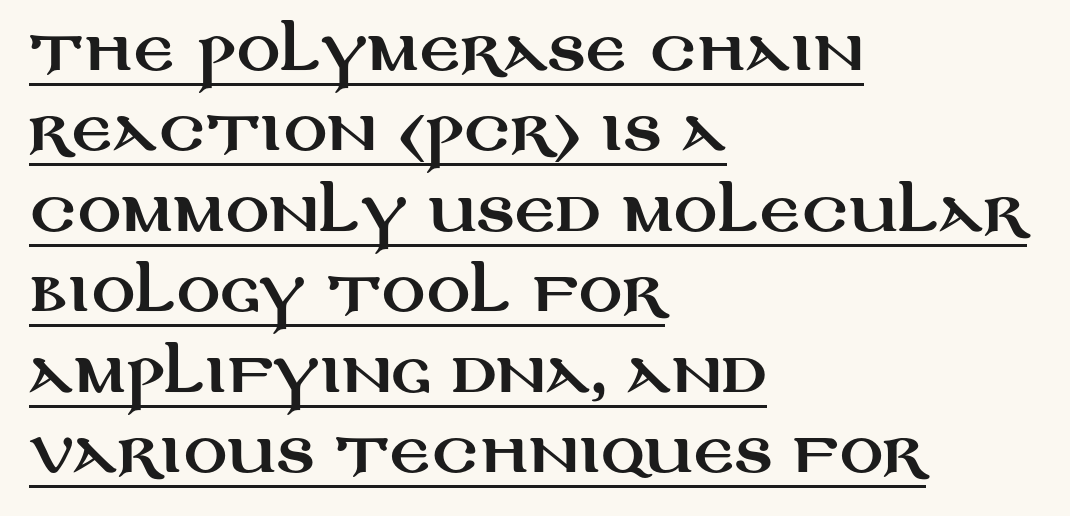
Q: Is the text italic (slanted)? A: No, it is upright.
Q: Is the typeface a serif or a sans-serif typeface? A: Sans-serif.
Q: Is the text underlined? A: Yes.
Q: How is the paragraph aligned? A: Left-aligned.
Q: Is the spacing between letters normal or unusually wide? A: Normal.
Q: Is the spacing between lines tight, normal or loose? A: Normal.
Q: Width (condensed, normal, or wide)? A: Wide.
Q: Stroke contrast? A: Medium.
Q: x-height? A: Large.
Q: Monospaced? A: No.
